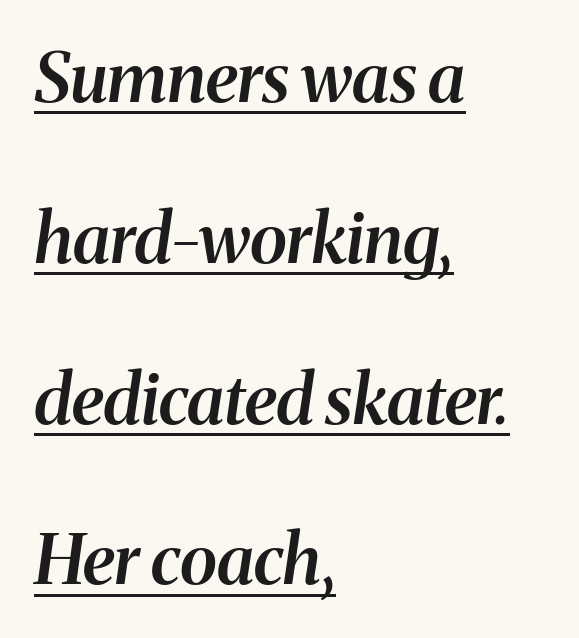
Q: Is the text bold? A: Semi-bold.
Q: Is the text italic (slanted)? A: Yes, it leans right by about 8 degrees.
Q: Is the typeface a serif or a sans-serif typeface? A: Serif.
Q: Is the text underlined? A: Yes.
Q: How is the paragraph aligned? A: Left-aligned.
Q: Is the spacing between letters normal or unusually wide? A: Normal.
Q: Is the spacing between lines tight, normal or loose? A: Loose.
Q: Width (condensed, normal, or wide)? A: Normal.
Q: Stroke contrast? A: Medium.
Q: x-height? A: Medium.
Q: Monospaced? A: No.
